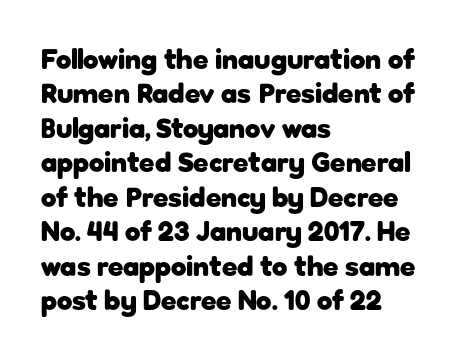
Q: Is the text bold? A: Yes.
Q: Is the text italic (slanted)? A: No, it is upright.
Q: Is the typeface a serif or a sans-serif typeface? A: Sans-serif.
Q: Is the text underlined? A: No.
Q: How is the paragraph aligned? A: Left-aligned.
Q: Is the spacing between letters normal or unusually wide? A: Normal.
Q: Width (condensed, normal, or wide)? A: Normal.
Q: Stroke contrast? A: Low.
Q: x-height? A: Medium.
Q: Monospaced? A: No.
